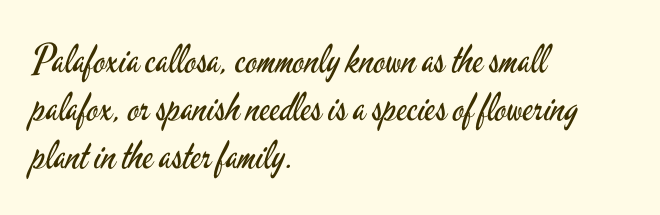
The image shows 39 px regular-weight, condensed sans-serif type; set left-aligned, line spacing 1.23x, normal letter spacing, not underlined; low stroke contrast and a small x-height.
